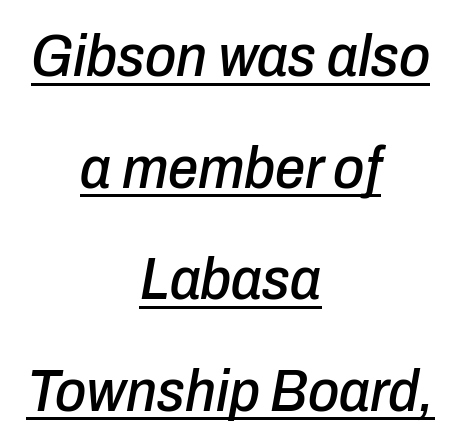
The image shows 60 px condensed type, italic (leaning right); set centered, line spacing 1.86x, normal letter spacing, underlined; low stroke contrast and a medium x-height.
